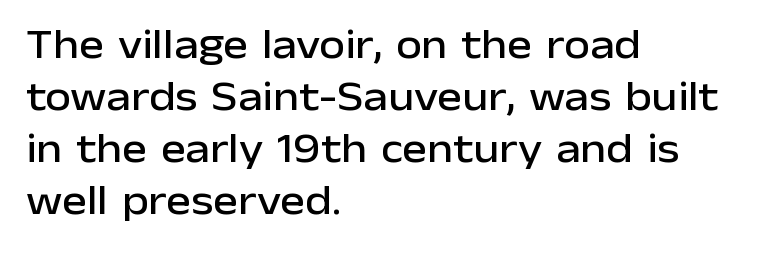
Nope, no serifs anywhere on these letters. Do the letters lean? They stand straight. The face used here is proportionally spaced, like ordinary book or web type. Words float on clear page, feet unadorned. Compared with a centered layout, this one pins lines to the left instead.
